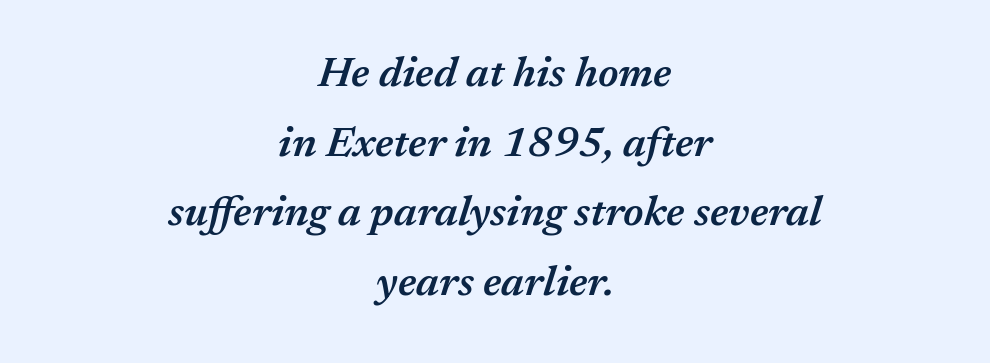
Q: Is the text bold? A: Semi-bold.
Q: Is the text italic (slanted)? A: Yes, it leans right by about 17 degrees.
Q: Is the text underlined? A: No.
Q: How is the paragraph aligned? A: Centered.
Q: Is the spacing between letters normal or unusually wide? A: Normal.
Q: Is the spacing between lines tight, normal or loose? A: Normal.
Q: Width (condensed, normal, or wide)? A: Normal.
Q: Stroke contrast? A: Medium.
Q: x-height? A: Medium.
Q: Monospaced? A: No.
